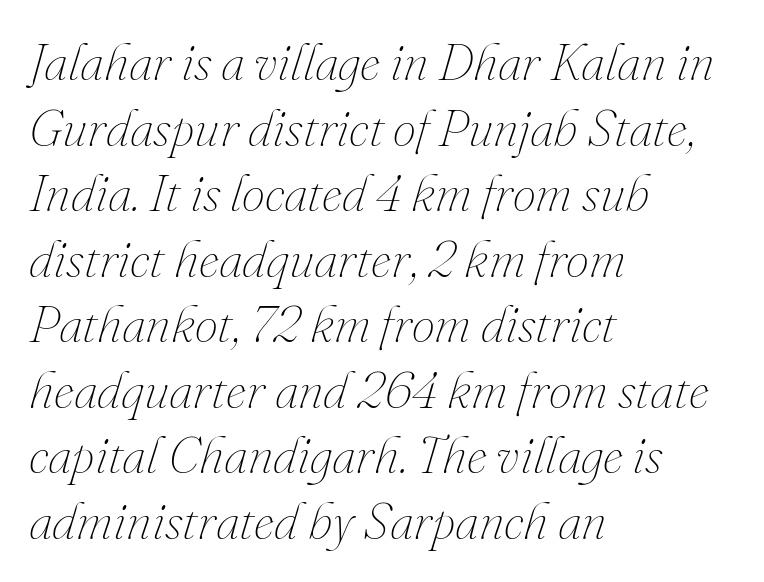
Q: Is the text bold? A: No.
Q: Is the text italic (slanted)? A: Yes, it leans right by about 16 degrees.
Q: Is the text underlined? A: No.
Q: How is the paragraph aligned? A: Left-aligned.
Q: Is the spacing between letters normal or unusually wide? A: Normal.
Q: Is the spacing between lines tight, normal or loose? A: Normal.
Q: Width (condensed, normal, or wide)? A: Normal.
Q: Stroke contrast? A: Medium.
Q: x-height? A: Small.
Q: Monospaced? A: No.
